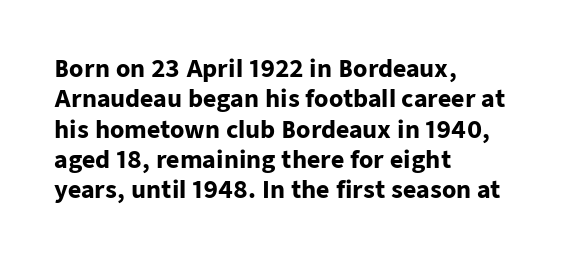
{"italic": "no", "bold": "yes", "underline": "no", "align": "left", "line_spacing": "normal", "line_spacing_ratio": 1.32, "letter_spacing": "normal", "letter_spacing_em": 0.0, "glyph_px": 23}
